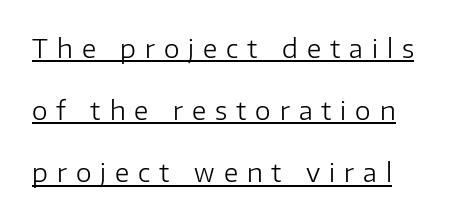
The rendered words wear a rule along their underside. Vertical stems look standard width or narrower in stroke. Letter spacing: wide. Posture: vertical.
